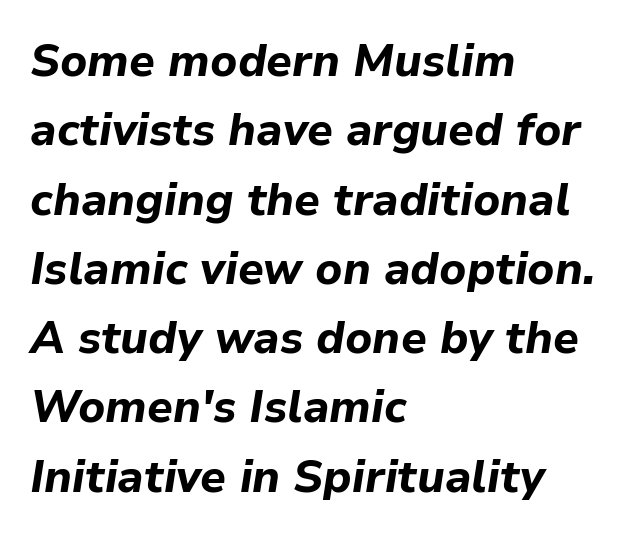
{"italic": "yes", "lean": "right", "slant_degrees": 9, "bold": "yes", "weight": "bold", "width": "normal", "stroke_contrast": "low", "x_height": "medium", "monospaced": "no", "underline": "no", "align": "left", "line_spacing": "normal", "line_spacing_ratio": 1.54, "letter_spacing": "normal", "letter_spacing_em": 0.0, "glyph_px": 45}
